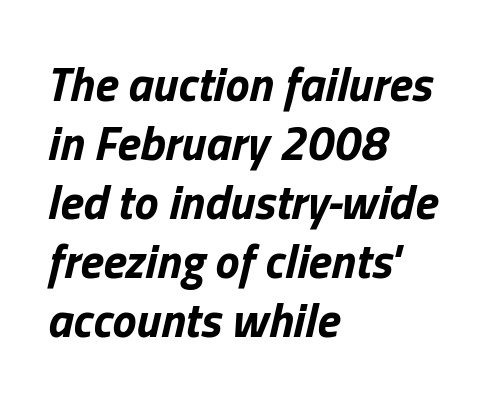
The image shows 48 px bold type, italic (leaning right); set left-aligned, line spacing 1.23x, normal letter spacing, not underlined; low stroke contrast and a medium x-height.
